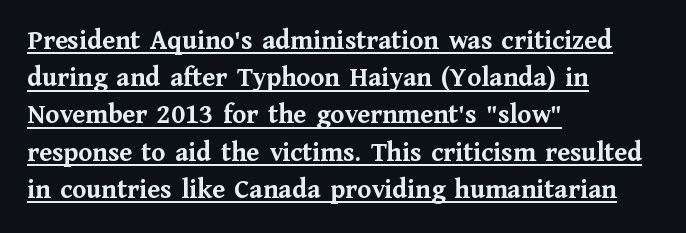
{"serif": "yes", "italic": "no", "bold": "yes", "weight": "semibold", "width": "normal", "stroke_contrast": "medium", "x_height": "medium", "monospaced": "no", "underline": "yes", "align": "left", "line_spacing": "normal", "line_spacing_ratio": 1.33, "letter_spacing": "normal", "letter_spacing_em": 0.0, "glyph_px": 28}
